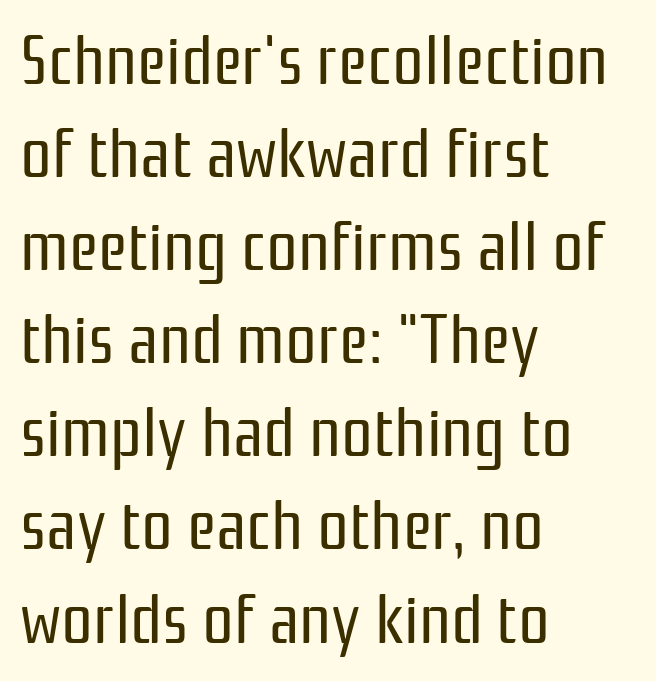
This is roman type, the default non-slanted kind. In terms of letterform style, serifs are entirely absent. Each letter keeps its own natural width here, so spacing adapts to shape. Has an underline been added? It has not. Rows of type keep a routine distance in the vertical direction.
